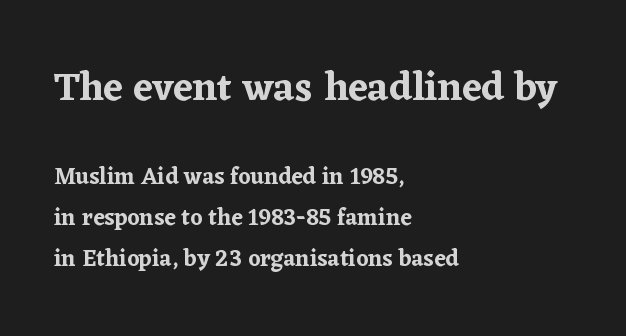
The image shows 40 px serif type, upright; set left-aligned, line spacing 1.78x, normal letter spacing, not underlined; the first (top) block is 1.74x larger; low stroke contrast and a medium x-height.
